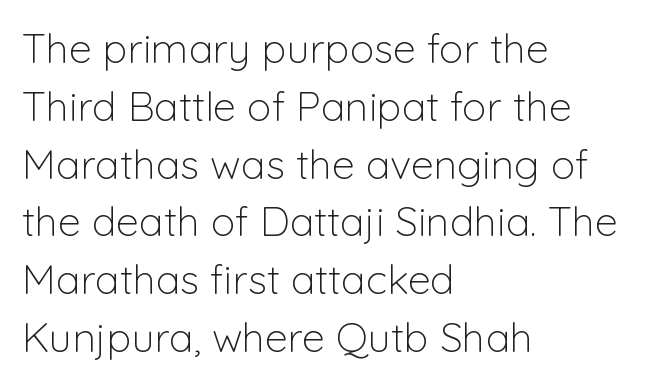
{"serif": "no", "italic": "no", "bold": "no", "weight": "light", "width": "normal", "stroke_contrast": "low", "x_height": "medium", "monospaced": "no", "underline": "no", "align": "left", "line_spacing": "normal", "line_spacing_ratio": 1.41, "letter_spacing": "normal", "letter_spacing_em": 0.0, "glyph_px": 41}
